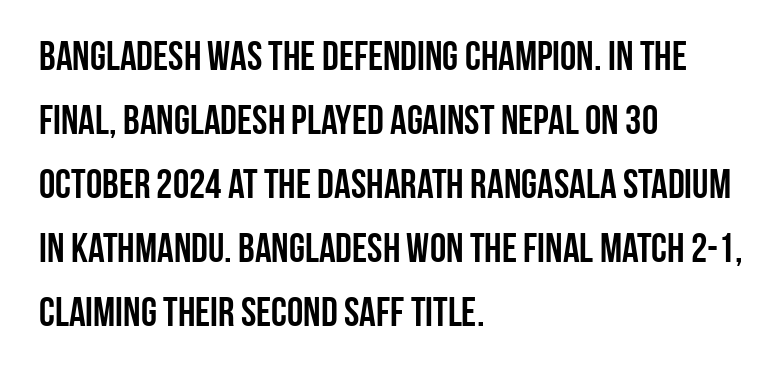
The image shows 41 px condensed sans-serif type, upright; set left-aligned, normal line spacing (1.56x), normal letter spacing, not underlined; low stroke contrast and a large x-height.
